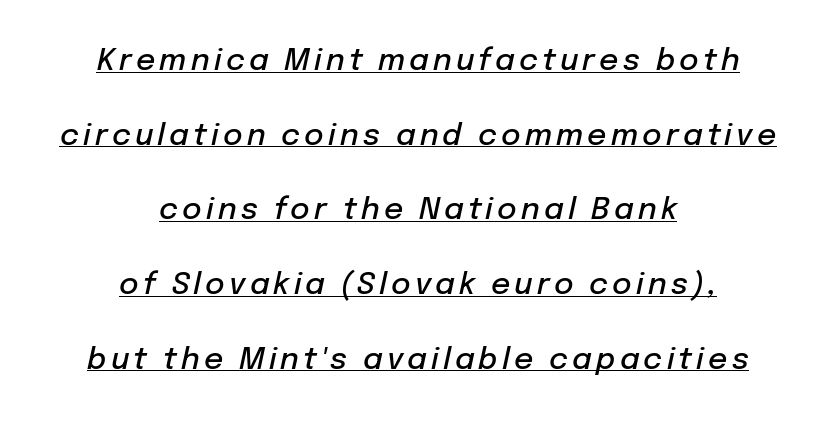
Q: Is the text bold? A: Semi-bold.
Q: Is the text italic (slanted)? A: Yes, it leans right by about 12 degrees.
Q: Is the text underlined? A: Yes.
Q: How is the paragraph aligned? A: Centered.
Q: Is the spacing between lines tight, normal or loose? A: Loose.
Q: Width (condensed, normal, or wide)? A: Normal.
Q: Stroke contrast? A: Low.
Q: x-height? A: Medium.
Q: Monospaced? A: No.
